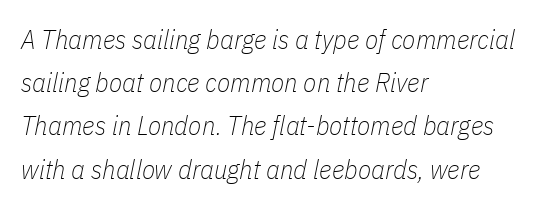
The image shows 27 px text type, italic (leaning right); set left-aligned, normal line spacing (1.6x), normal letter spacing, not underlined.
